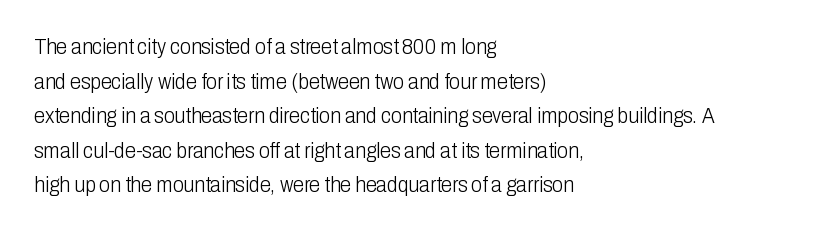
Which margin do the lines hug? The left one — the right edge is uneven. This is roman type, the default non-slanted kind. Summary of vertical rhythm: regular, with standard interline spacing. These glyphs show unthickened strokes, regular width or finer. The rendering keeps characters at their native spacing. The gap between lines stays unmarked.
